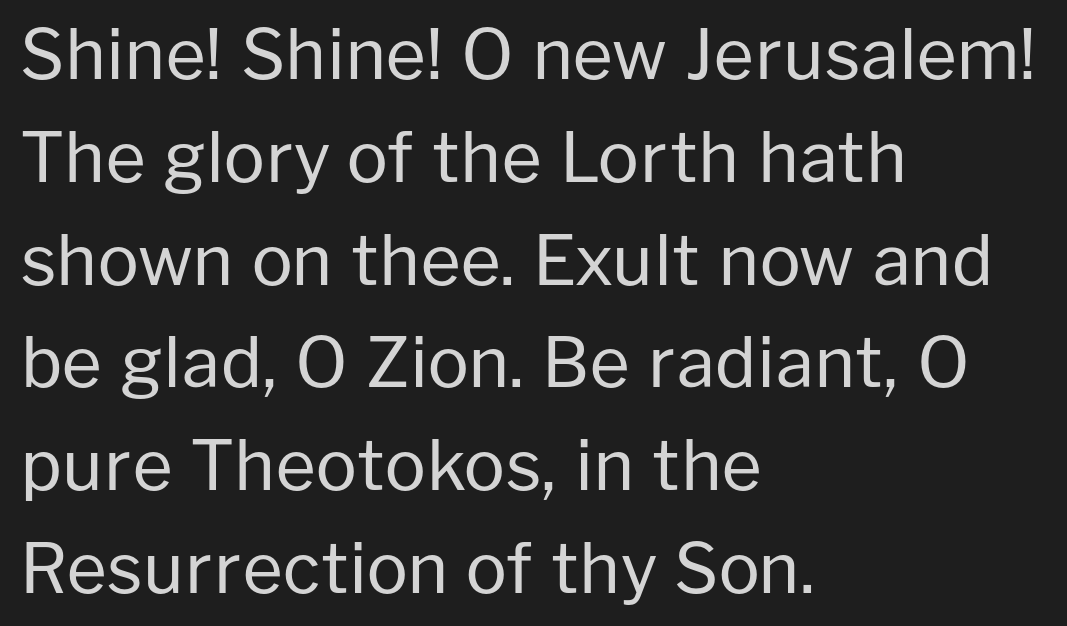
{"serif": "no", "italic": "no", "bold": "no", "weight": "regular", "width": "normal", "stroke_contrast": "low", "x_height": "medium", "monospaced": "no", "underline": "no", "align": "left", "line_spacing": "normal", "line_spacing_ratio": 1.49, "letter_spacing": "normal", "letter_spacing_em": 0.0, "glyph_px": 69}
